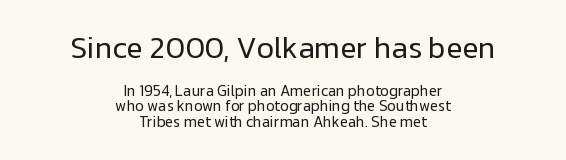
Q: Is the text bold? A: No.
Q: Is the text italic (slanted)? A: No, it is upright.
Q: Is the typeface a serif or a sans-serif typeface? A: Sans-serif.
Q: Is the text underlined? A: No.
Q: How is the paragraph aligned? A: Centered.
Q: Is the spacing between letters normal or unusually wide? A: Normal.
Q: Is the spacing between lines tight, normal or loose? A: Tight.
Q: Which block of text is set in a larger size, the first (top) or the second (bottom)? A: The first (top) one.
Q: Width (condensed, normal, or wide)? A: Normal.
Q: Stroke contrast? A: Low.
Q: x-height? A: Medium.
Q: Monospaced? A: No.
